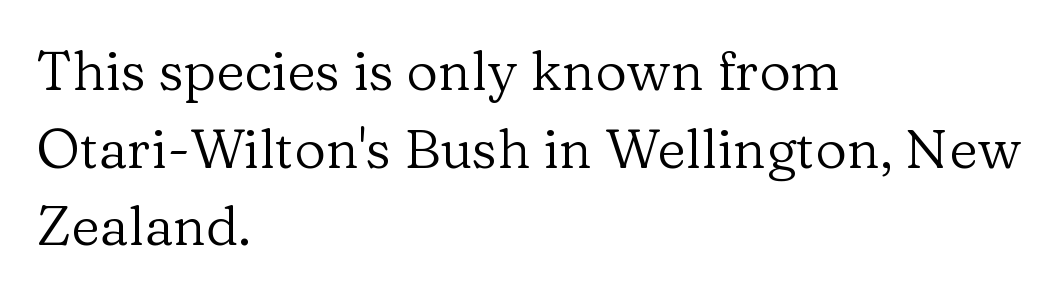
The image shows 55 px regular-weight serif type, upright; set left-aligned, normal line spacing (1.41x), normal letter spacing, not underlined; low stroke contrast and a medium x-height.
